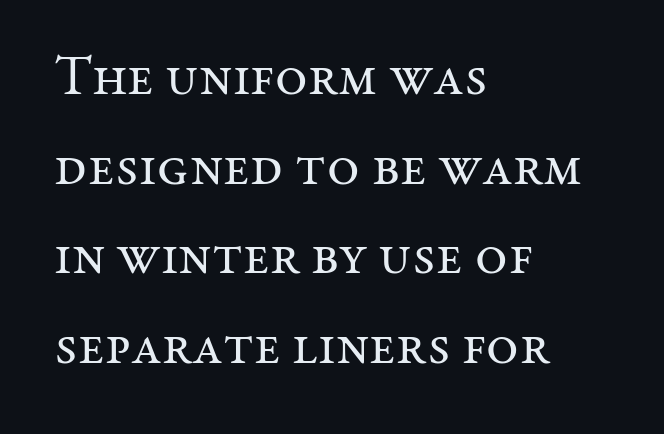
{"serif": "yes", "italic": "no", "bold": "no", "weight": "regular", "width": "normal", "stroke_contrast": "medium", "x_height": "medium", "monospaced": "no", "underline": "no", "align": "left", "line_spacing": "normal", "line_spacing_ratio": 1.6, "letter_spacing": "normal", "letter_spacing_em": 0.0, "glyph_px": 56}
